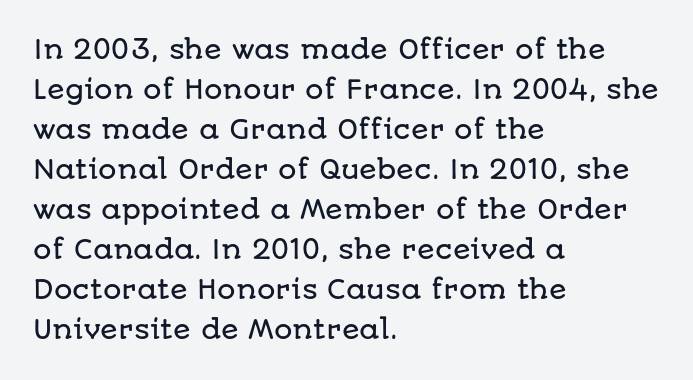
{"italic": "no", "underline": "no", "align": "left", "line_spacing": "normal", "line_spacing_ratio": 1.54, "letter_spacing": "normal", "letter_spacing_em": 0.0, "glyph_px": 26}
